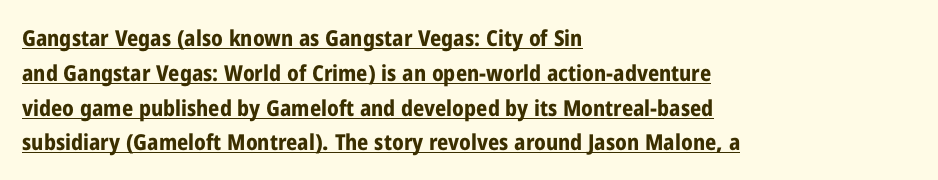
{"italic": "no", "bold": "yes", "underline": "yes", "align": "left", "line_spacing": "normal", "line_spacing_ratio": 1.58, "letter_spacing": "normal", "letter_spacing_em": 0.0, "glyph_px": 22}
